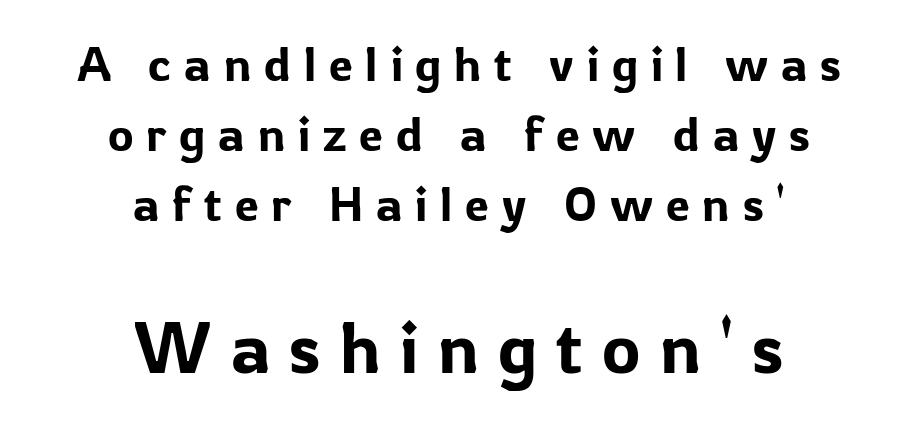
These two chunks differ in scale, with the bottom chunk taking the larger measure. Both edges are ragged and mirror each other, which tells us the setting is centered. The face used here is proportionally spaced, like ordinary book or web type. A typesetter would mark this as roman, not italic.
